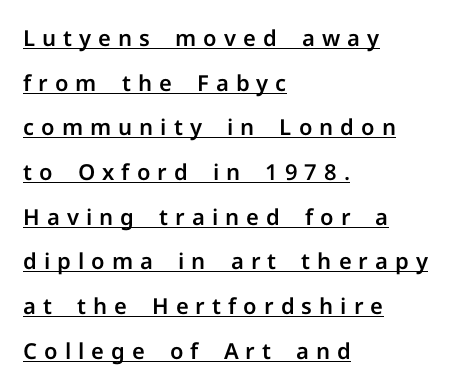
The image shows 22 px text type, upright; set left-aligned, loose line spacing (2.03x), unusually wide letter spacing (+0.32 em), underlined.
